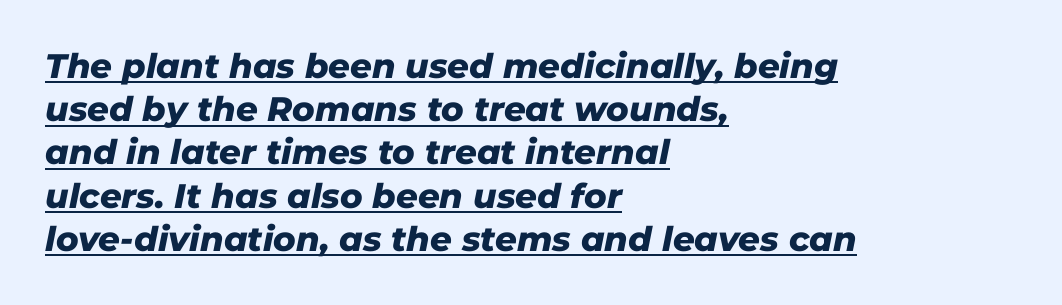
Q: Is the text bold? A: Yes.
Q: Is the text italic (slanted)? A: Yes, it leans right by about 11 degrees.
Q: Is the text underlined? A: Yes.
Q: How is the paragraph aligned? A: Left-aligned.
Q: Is the spacing between letters normal or unusually wide? A: Normal.
Q: Is the spacing between lines tight, normal or loose? A: Normal.
Q: Width (condensed, normal, or wide)? A: Normal.
Q: Stroke contrast? A: Low.
Q: x-height? A: Medium.
Q: Monospaced? A: No.
